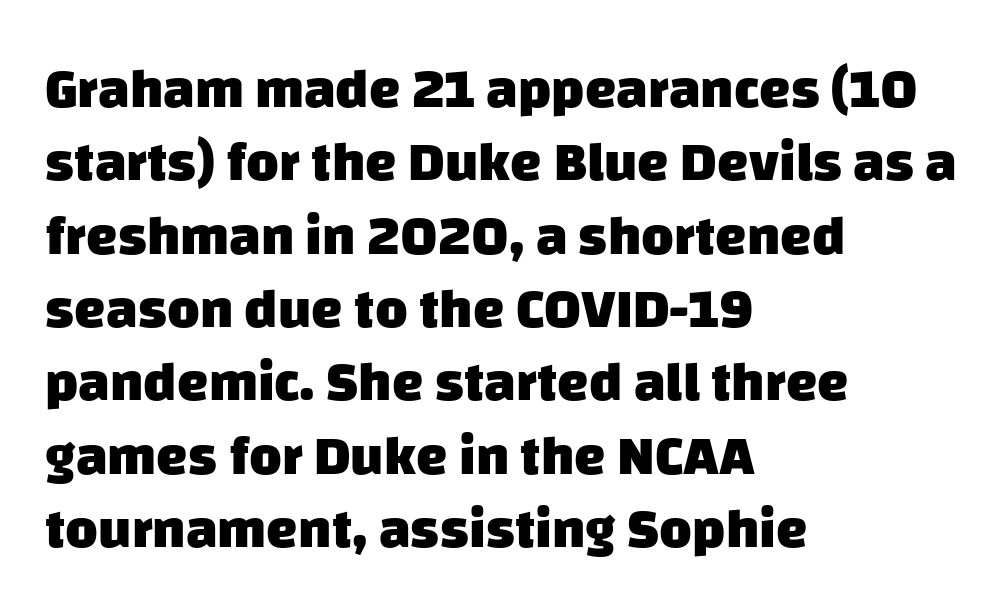
{"serif": "no", "bold": "yes", "weight": "heavy", "width": "normal", "stroke_contrast": "low", "x_height": "large", "monospaced": "no", "underline": "no", "align": "left", "line_spacing": "normal", "line_spacing_ratio": 1.31, "letter_spacing": "normal", "letter_spacing_em": 0.0, "glyph_px": 56}
